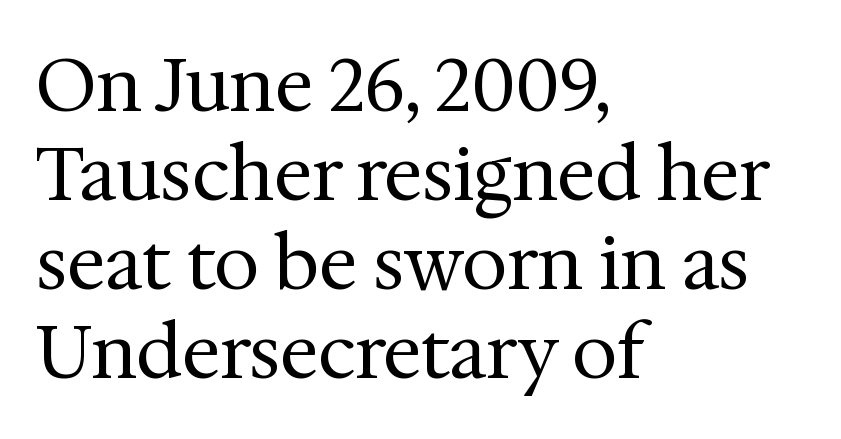
{"serif": "yes", "italic": "no", "bold": "no", "weight": "regular", "width": "normal", "stroke_contrast": "medium", "x_height": "medium", "monospaced": "no", "underline": "no", "align": "left", "line_spacing_ratio": 1.22, "letter_spacing": "normal", "letter_spacing_em": 0.0, "glyph_px": 73}
